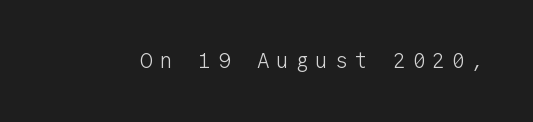
The image shows 21 px text type, upright; set unusually wide letter spacing (+0.33 em), not underlined.
